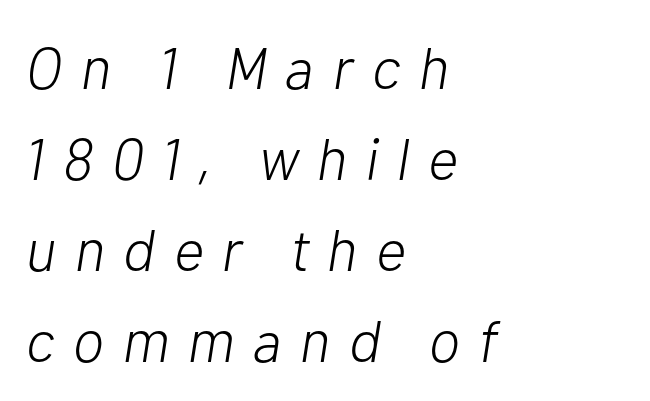
{"italic": "yes", "lean": "right", "slant_degrees": 10, "bold": "no", "weight": "light", "width": "normal", "stroke_contrast": "low", "x_height": "medium", "monospaced": "no", "underline": "no", "align": "left", "line_spacing": "normal", "line_spacing_ratio": 1.54, "letter_spacing": "wide", "letter_spacing_em": 0.31, "glyph_px": 59}
